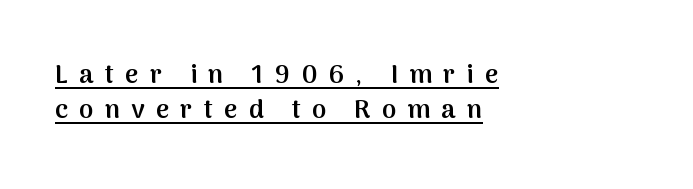
The image shows 26 px text type, upright; set left-aligned, normal line spacing (1.36x), unusually wide letter spacing (+0.43 em), underlined.
